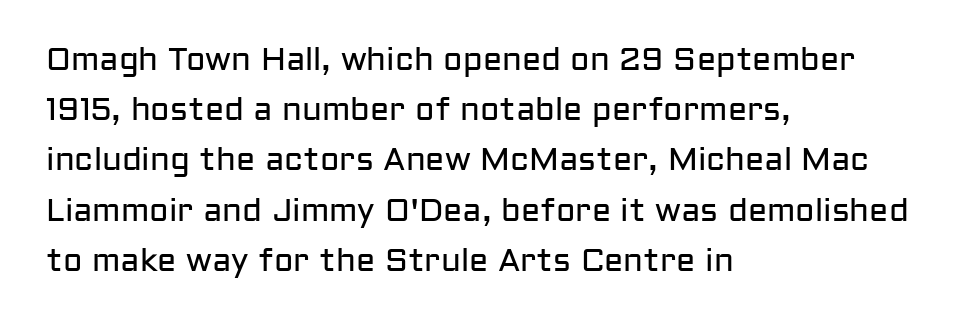
{"serif": "no", "italic": "no", "bold": "no", "weight": "regular", "width": "normal", "stroke_contrast": "low", "x_height": "medium", "monospaced": "no", "underline": "no", "align": "left", "line_spacing": "normal", "line_spacing_ratio": 1.57, "letter_spacing": "normal", "letter_spacing_em": 0.0, "glyph_px": 32}
